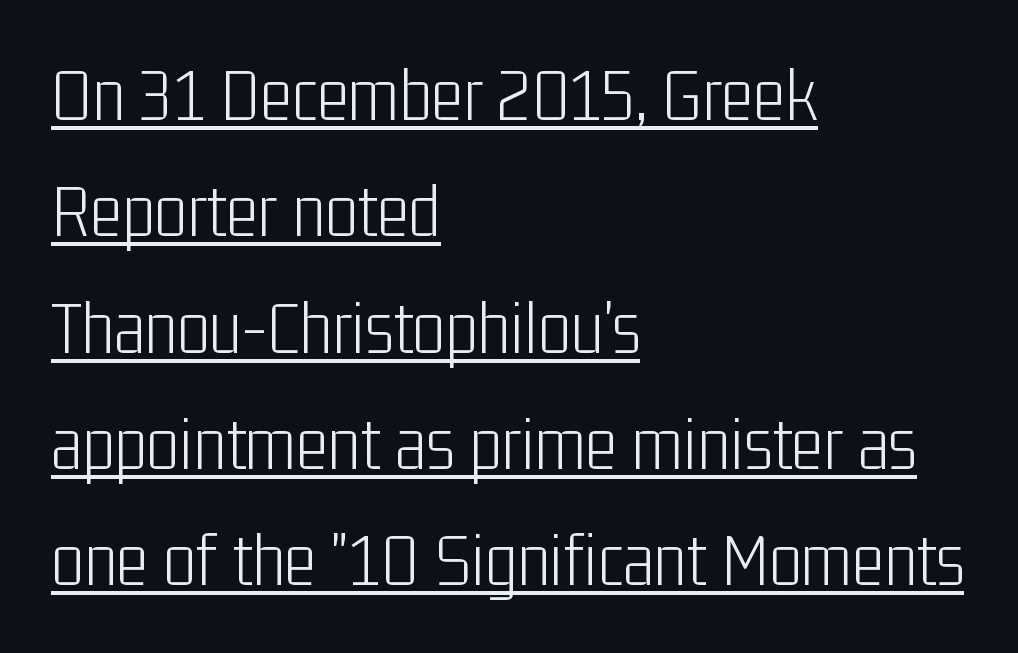
The image shows 77 px light, condensed sans-serif type, upright; set left-aligned, normal line spacing (1.51x), normal letter spacing, underlined; low stroke contrast and a medium x-height.
